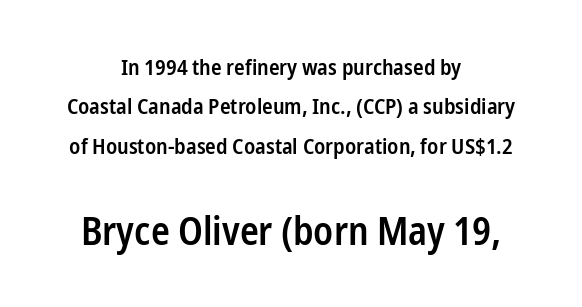
{"serif": "no", "italic": "no", "bold": "semi", "weight": "semibold", "width": "condensed", "stroke_contrast": "low", "x_height": "medium", "monospaced": "no", "underline": "no", "align": "center", "line_spacing_ratio": 1.79, "letter_spacing": "normal", "letter_spacing_em": 0.0, "larger_block": "second", "size_ratio": 1.77, "glyph_px": 39}
